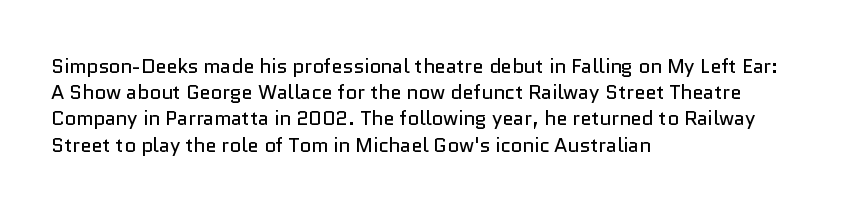
The image shows 20 px text type, upright; set left-aligned, normal line spacing (1.31x), normal letter spacing, not underlined.
